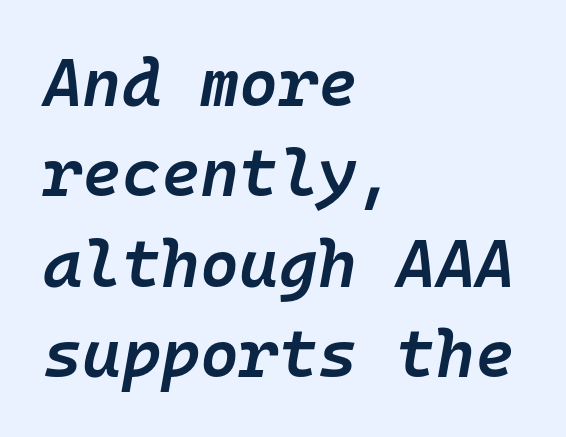
{"italic": "yes", "lean": "right", "slant_degrees": 10, "bold": "semi", "weight": "semibold", "width": "normal", "stroke_contrast": "low", "x_height": "medium", "monospaced": "yes", "underline": "no", "align": "left", "line_spacing": "normal", "line_spacing_ratio": 1.35, "letter_spacing": "normal", "letter_spacing_em": 0.0, "glyph_px": 67}
